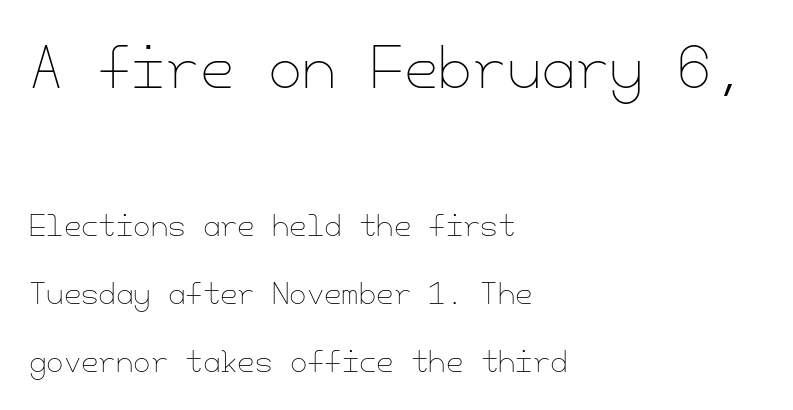
The image shows 55 px thin type, upright; set left-aligned, loose line spacing (2.42x), normal letter spacing, not underlined; the first (top) block is 1.96x larger; low stroke contrast and a small x-height.
